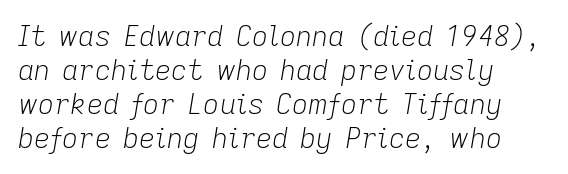
The line texture is even and compact thanks to regular tracking. Line starts are locked; line ends wander. You could not count columns in this text — the font is proportionally spaced. Italic: yes, the glyphs are oblique.
